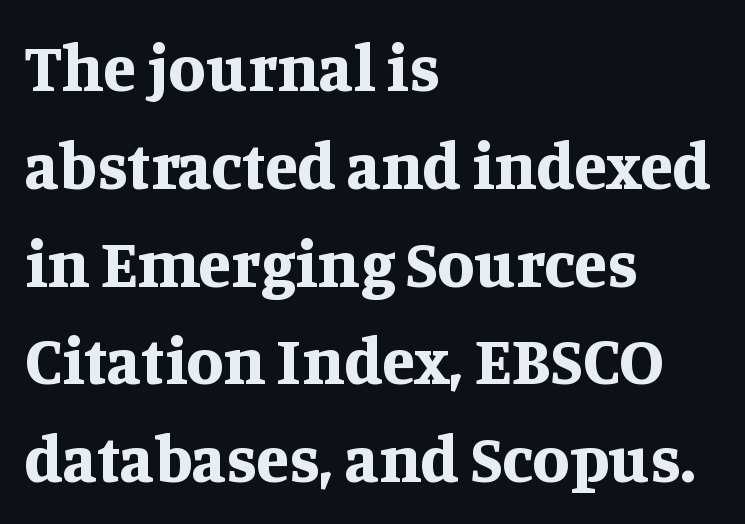
{"serif": "yes", "italic": "no", "bold": "yes", "weight": "bold", "width": "normal", "stroke_contrast": "medium", "x_height": "large", "monospaced": "no", "underline": "no", "align": "left", "line_spacing": "normal", "line_spacing_ratio": 1.46, "letter_spacing": "normal", "letter_spacing_em": 0.0, "glyph_px": 67}
